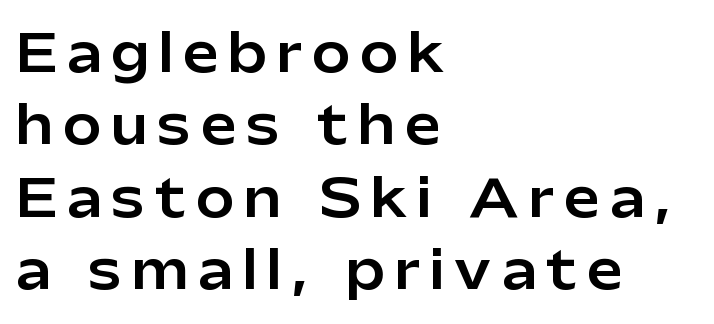
The image shows 51 px sans-serif type, upright; set left-aligned, normal line spacing (1.42x), unusually wide letter spacing (+0.2 em), not underlined; low stroke contrast and a medium x-height.
